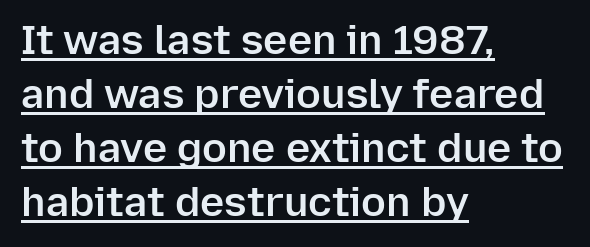
{"serif": "no", "italic": "no", "bold": "semi", "weight": "semibold", "width": "normal", "stroke_contrast": "low", "x_height": "medium", "monospaced": "no", "underline": "yes", "align": "left", "line_spacing": "normal", "line_spacing_ratio": 1.32, "letter_spacing": "normal", "letter_spacing_em": 0.0, "glyph_px": 41}
